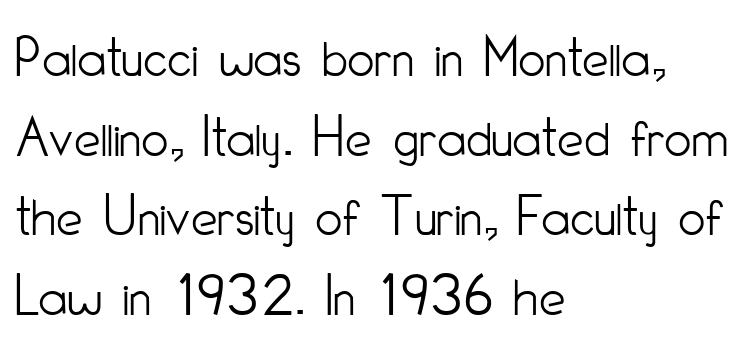
Q: Is the text bold? A: No.
Q: Is the text italic (slanted)? A: No, it is upright.
Q: Is the typeface a serif or a sans-serif typeface? A: Sans-serif.
Q: Is the text underlined? A: No.
Q: How is the paragraph aligned? A: Left-aligned.
Q: Is the spacing between letters normal or unusually wide? A: Normal.
Q: Is the spacing between lines tight, normal or loose? A: Normal.
Q: Width (condensed, normal, or wide)? A: Condensed.
Q: Stroke contrast? A: Low.
Q: x-height? A: Small.
Q: Monospaced? A: No.
